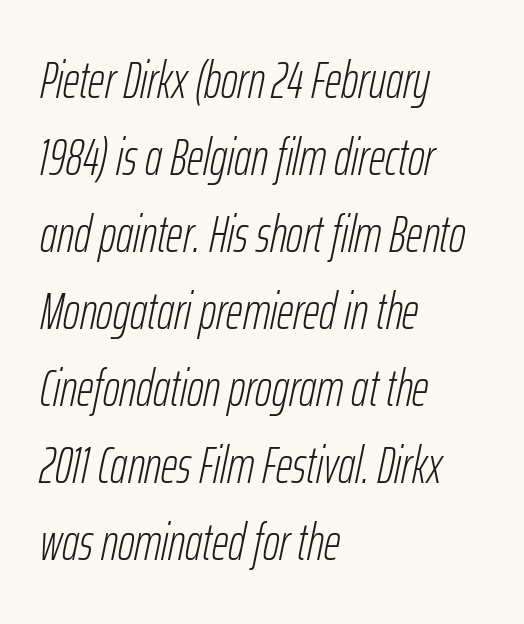
{"italic": "yes", "lean": "right", "slant_degrees": 12, "bold": "no", "weight": "light", "width": "condensed", "stroke_contrast": "low", "x_height": "medium", "monospaced": "no", "underline": "no", "align": "left", "line_spacing": "normal", "line_spacing_ratio": 1.51, "letter_spacing": "normal", "letter_spacing_em": 0.0, "glyph_px": 51}
